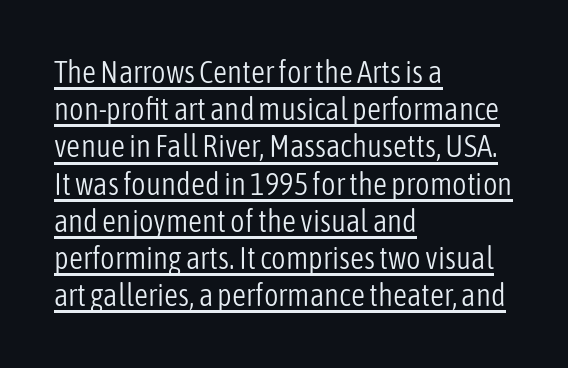
Q: Is the text bold? A: No.
Q: Is the text italic (slanted)? A: No, it is upright.
Q: Is the typeface a serif or a sans-serif typeface? A: Sans-serif.
Q: Is the text underlined? A: Yes.
Q: How is the paragraph aligned? A: Left-aligned.
Q: Is the spacing between letters normal or unusually wide? A: Normal.
Q: Width (condensed, normal, or wide)? A: Condensed.
Q: Stroke contrast? A: Low.
Q: x-height? A: Medium.
Q: Monospaced? A: No.
